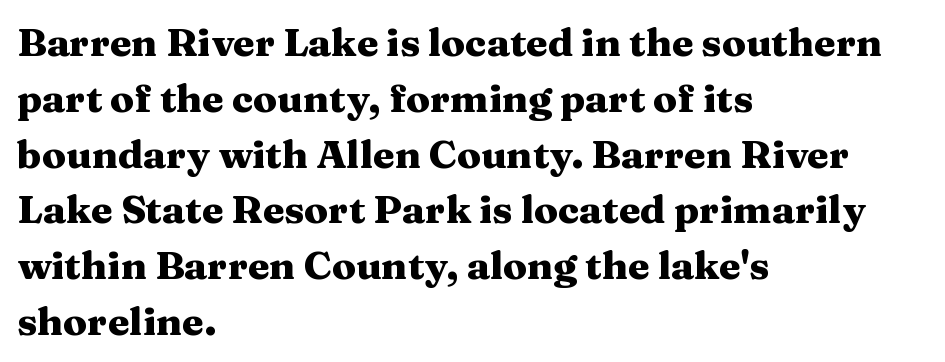
The lettering stays uniformly vertical, giving the passage a roman look. Check the space under the baseline: it is left empty. These lines keep a tight, regular rhythm from letter to letter. I'd call this a serif setting — the letters wear small feet. The face used here is proportionally spaced, like ordinary book or web type. Each new line begins a customary step beneath the previous one.
